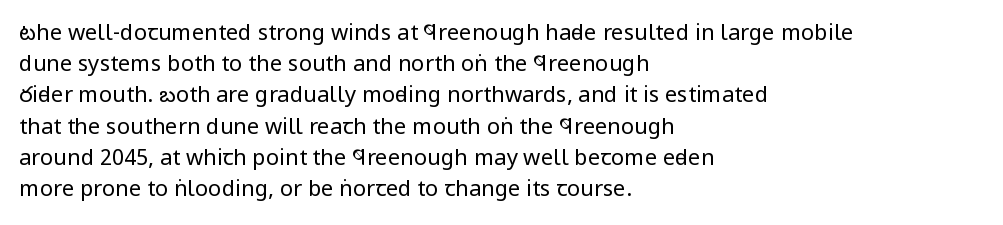
The image shows 22 px text type, upright; set left-aligned, normal line spacing (1.42x), normal letter spacing, not underlined.
